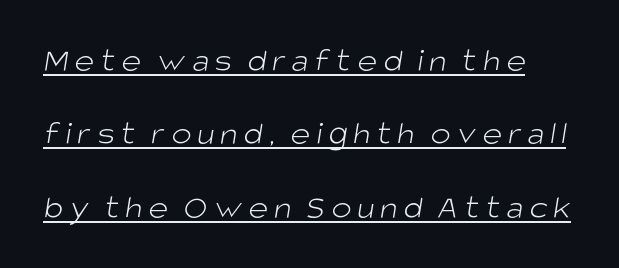
Q: Is the text bold? A: No.
Q: Is the typeface a serif or a sans-serif typeface? A: Sans-serif.
Q: Is the text underlined? A: Yes.
Q: Is the spacing between lines tight, normal or loose? A: Loose.
Q: Width (condensed, normal, or wide)? A: Normal.
Q: Stroke contrast? A: Low.
Q: x-height? A: Large.
Q: Monospaced? A: No.
